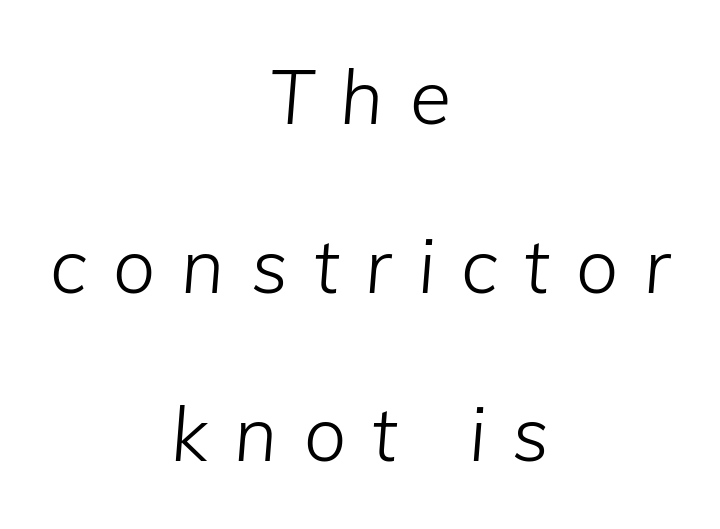
Q: Is the text bold? A: No.
Q: Is the text italic (slanted)? A: Yes, it leans right by about 5 degrees.
Q: Is the text underlined? A: No.
Q: How is the paragraph aligned? A: Centered.
Q: Is the spacing between letters normal or unusually wide? A: Unusually wide.
Q: Is the spacing between lines tight, normal or loose? A: Loose.
Q: Width (condensed, normal, or wide)? A: Normal.
Q: Stroke contrast? A: Low.
Q: x-height? A: Medium.
Q: Monospaced? A: No.
